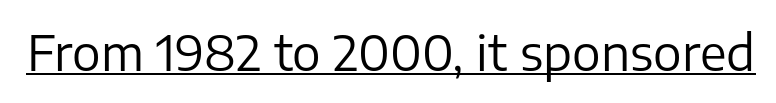
The image shows 48 px regular-weight sans-serif type, upright; set normal letter spacing, underlined; low stroke contrast and a medium x-height.
